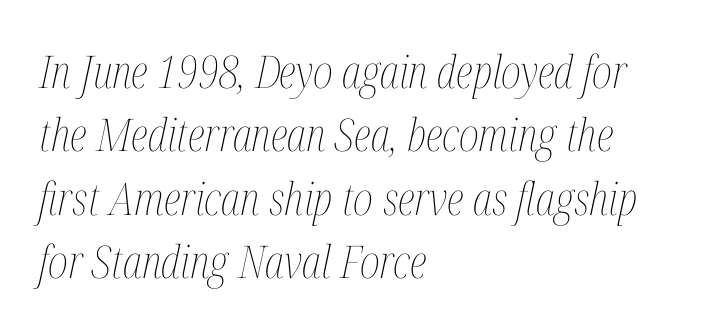
Q: Is the text bold? A: No.
Q: Is the text italic (slanted)? A: Yes, it leans right by about 12 degrees.
Q: Is the text underlined? A: No.
Q: How is the paragraph aligned? A: Left-aligned.
Q: Is the spacing between letters normal or unusually wide? A: Normal.
Q: Is the spacing between lines tight, normal or loose? A: Normal.
Q: Width (condensed, normal, or wide)? A: Condensed.
Q: Stroke contrast? A: Medium.
Q: x-height? A: Medium.
Q: Monospaced? A: No.
